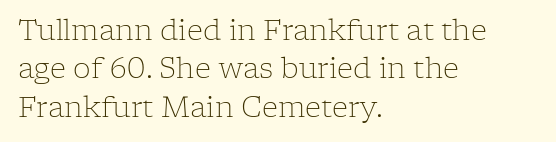
The letterforms sit at book weight or below. Italic: no, the glyphs are upright roman. Note the varied advance widths — an 'i' is clearly narrower than an 'm'. The string is rendered with underlining switched off. The horizontal fit of the characters is conventional and even. The lines are quadded left.
